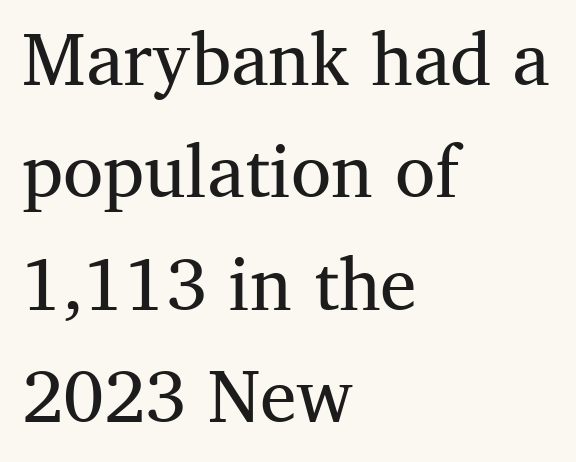
{"serif": "yes", "italic": "no", "bold": "no", "weight": "regular", "width": "normal", "stroke_contrast": "medium", "x_height": "medium", "monospaced": "no", "underline": "no", "align": "left", "line_spacing": "normal", "line_spacing_ratio": 1.54, "letter_spacing": "normal", "letter_spacing_em": 0.0, "glyph_px": 73}
